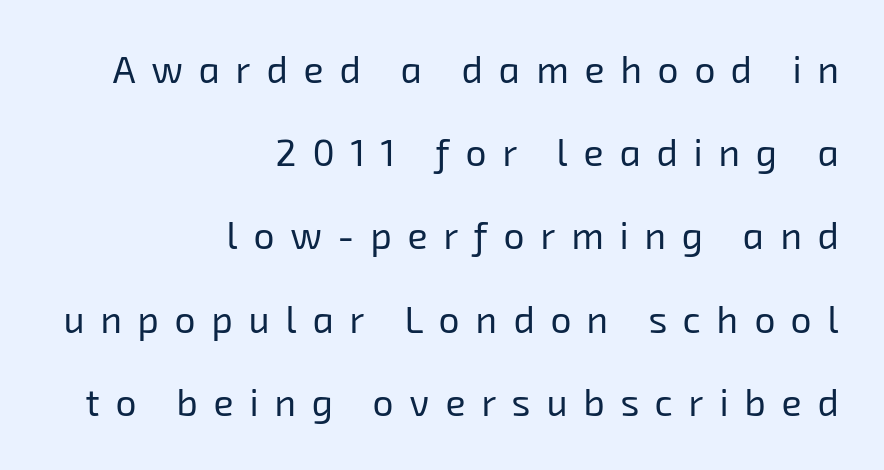
{"serif": "no", "bold": "no", "weight": "regular", "width": "normal", "stroke_contrast": "low", "x_height": "medium", "monospaced": "no", "underline": "no", "align": "right", "line_spacing": "loose", "line_spacing_ratio": 2.25, "letter_spacing": "wide", "letter_spacing_em": 0.43, "glyph_px": 37}
